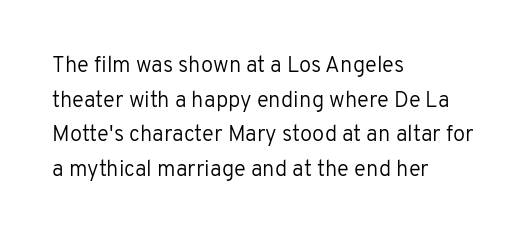
Which margin do the lines hug? The left one — the right edge is uneven. This is roman type, the default non-slanted kind. Summary of vertical rhythm: regular, with standard interline spacing. These glyphs show unthickened strokes, regular width or finer. The rendering keeps characters at their native spacing. The gap between lines stays unmarked.
